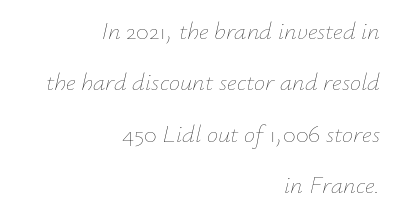
The letters sit at their default tracking, neither squeezed nor spread. How would I describe the line gaps? Wide and relaxed. Leftover space on each line is placed entirely before the opening word. Nobody drew a line under any word here. Nothing heavy about these letters — not bold at all. Slanted lettering throughout.
